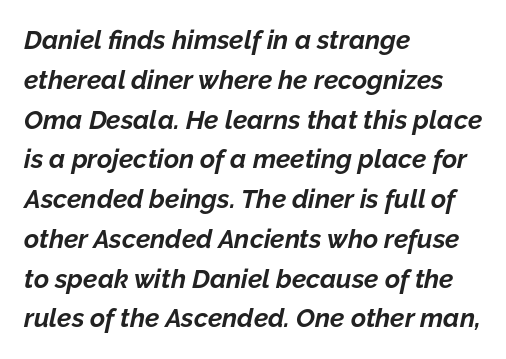
Q: Is the text bold? A: Yes.
Q: Is the text italic (slanted)? A: Yes, it leans right by about 12 degrees.
Q: Is the text underlined? A: No.
Q: How is the paragraph aligned? A: Left-aligned.
Q: Is the spacing between letters normal or unusually wide? A: Normal.
Q: Is the spacing between lines tight, normal or loose? A: Normal.
